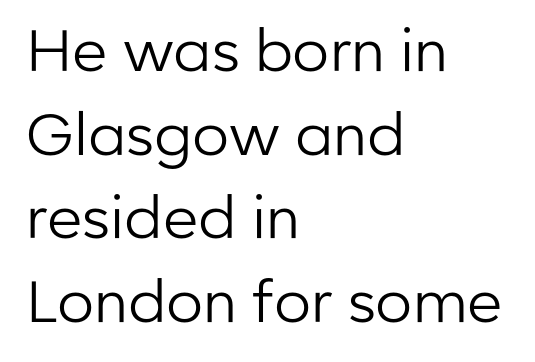
Evenly set lines give the paragraph a standard silhouette. A clean baseline with only descenders dipping below it. Character widths vary here, with narrow letters taking less room than wide ones. The font is comparable to plain body text, perhaps lighter. The rendering anchors every line to the left-hand side.
